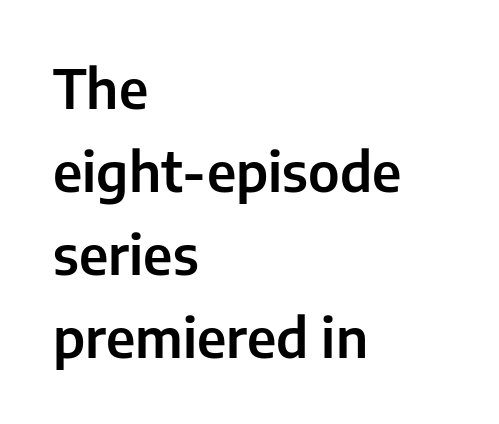
The image shows 54 px sans-serif type, upright; set left-aligned, normal line spacing (1.54x), normal letter spacing, not underlined; low stroke contrast and a medium x-height.
